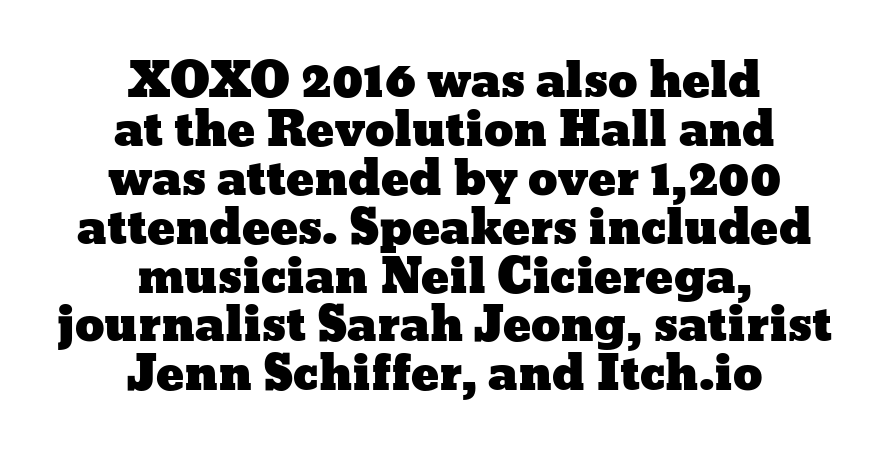
{"italic": "no", "width": "wide", "stroke_contrast": "low", "x_height": "medium", "monospaced": "no", "underline": "no", "align": "center", "line_spacing": "tight", "line_spacing_ratio": 1.04, "letter_spacing": "normal", "letter_spacing_em": 0.0, "glyph_px": 47}
